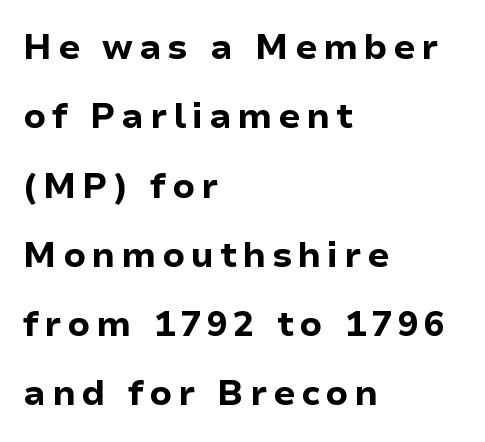
Q: Is the text bold? A: Yes.
Q: Is the text italic (slanted)? A: No, it is upright.
Q: Is the typeface a serif or a sans-serif typeface? A: Sans-serif.
Q: Is the text underlined? A: No.
Q: How is the paragraph aligned? A: Left-aligned.
Q: Is the spacing between lines tight, normal or loose? A: Loose.
Q: Width (condensed, normal, or wide)? A: Normal.
Q: Stroke contrast? A: Low.
Q: x-height? A: Medium.
Q: Monospaced? A: No.
